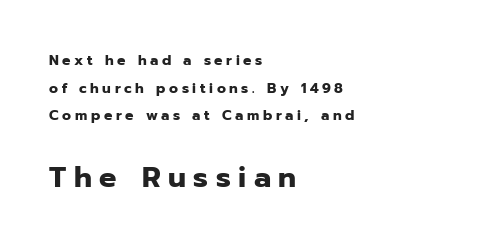
Q: Is the text bold? A: Yes.
Q: Is the text italic (slanted)? A: No, it is upright.
Q: Is the typeface a serif or a sans-serif typeface? A: Sans-serif.
Q: Is the text underlined? A: No.
Q: How is the paragraph aligned? A: Left-aligned.
Q: Is the spacing between letters normal or unusually wide? A: Unusually wide.
Q: Is the spacing between lines tight, normal or loose? A: Loose.
Q: Which block of text is set in a larger size, the first (top) or the second (bottom)? A: The second (bottom) one.
Q: Width (condensed, normal, or wide)? A: Normal.
Q: Stroke contrast? A: Low.
Q: x-height? A: Medium.
Q: Monospaced? A: No.
